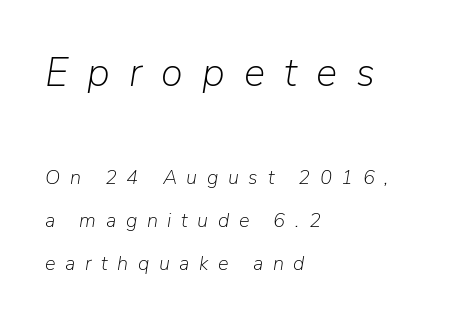
Q: Is the text bold? A: No.
Q: Is the text italic (slanted)? A: Yes, it leans right by about 9 degrees.
Q: Is the text underlined? A: No.
Q: How is the paragraph aligned? A: Left-aligned.
Q: Is the spacing between letters normal or unusually wide? A: Unusually wide.
Q: Is the spacing between lines tight, normal or loose? A: Loose.
Q: Which block of text is set in a larger size, the first (top) or the second (bottom)? A: The first (top) one.
Q: Width (condensed, normal, or wide)? A: Normal.
Q: Stroke contrast? A: Low.
Q: x-height? A: Medium.
Q: Monospaced? A: No.
